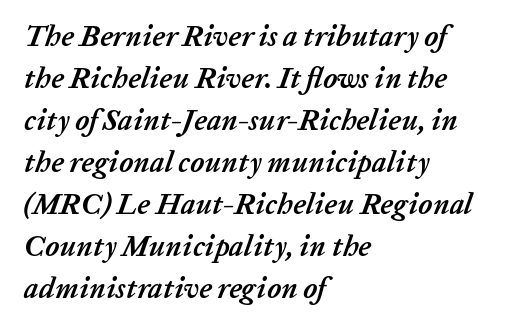
Q: Is the text bold? A: Yes.
Q: Is the text italic (slanted)? A: Yes, it leans right by about 20 degrees.
Q: Is the text underlined? A: No.
Q: How is the paragraph aligned? A: Left-aligned.
Q: Is the spacing between letters normal or unusually wide? A: Normal.
Q: Is the spacing between lines tight, normal or loose? A: Normal.
Q: Width (condensed, normal, or wide)? A: Normal.
Q: Stroke contrast? A: Low.
Q: x-height? A: Medium.
Q: Monospaced? A: No.
